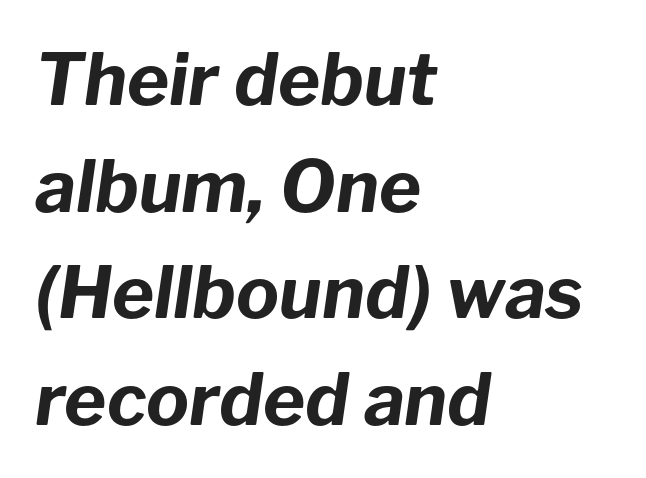
{"italic": "yes", "lean": "right", "slant_degrees": 8, "bold": "yes", "weight": "bold", "width": "normal", "stroke_contrast": "low", "x_height": "medium", "monospaced": "no", "underline": "no", "align": "left", "line_spacing": "normal", "line_spacing_ratio": 1.48, "letter_spacing": "normal", "letter_spacing_em": 0.0, "glyph_px": 72}
